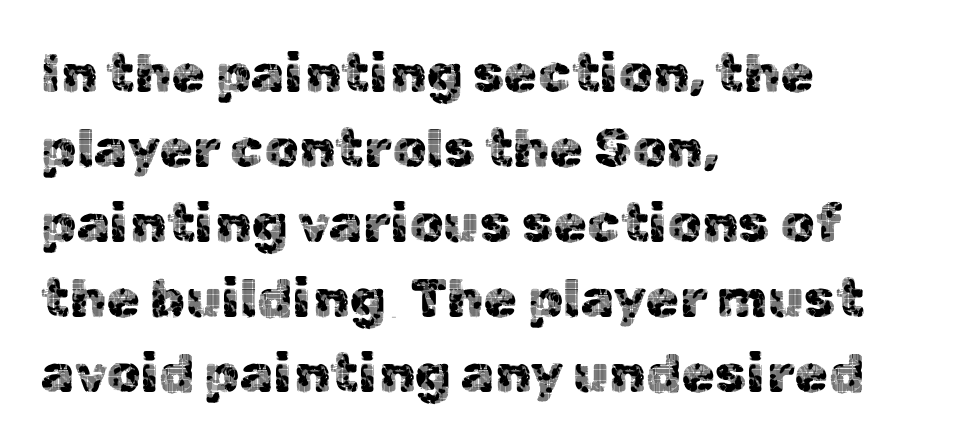
The image shows 54 px sans-serif type, upright; set left-aligned, normal line spacing (1.39x), normal letter spacing, not underlined; a medium x-height.
